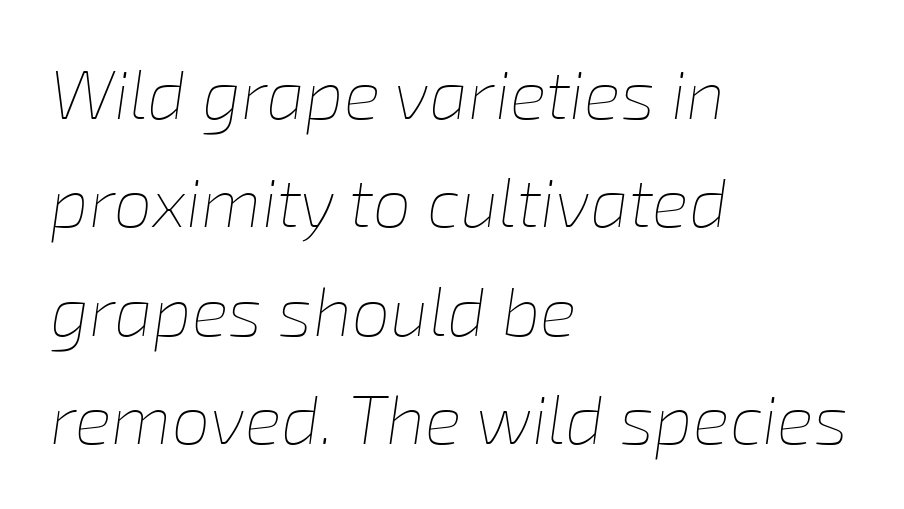
Beneath every word, the page is bare. Visually the block forms a straight wall on the left and a jagged coastline on the right. No chunkiness to these letters — they're not bold. Vertically, the passage feels balanced, rows spaced as you'd expect. Observe the lean: these are italic letterforms. Words appear dense and cohesive because spacing is normal.
